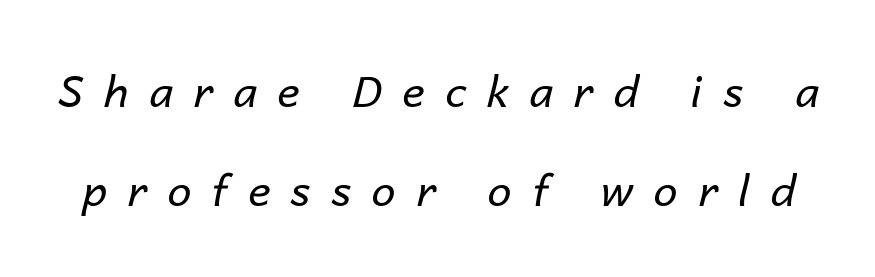
Q: Is the text bold? A: No.
Q: Is the text italic (slanted)? A: Yes, it leans right by about 14 degrees.
Q: Is the text underlined? A: No.
Q: Is the spacing between letters normal or unusually wide? A: Unusually wide.
Q: Is the spacing between lines tight, normal or loose? A: Loose.
Q: Width (condensed, normal, or wide)? A: Normal.
Q: Stroke contrast? A: Low.
Q: x-height? A: Medium.
Q: Monospaced? A: No.
